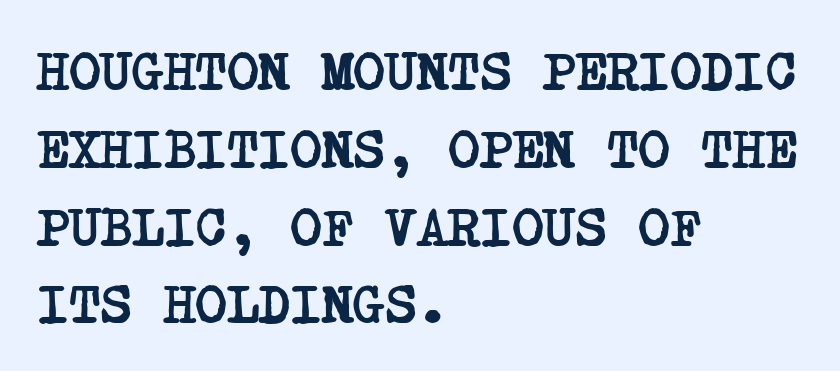
The image shows 54 px semibold, condensed serif type; set left-aligned, normal line spacing (1.44x), normal letter spacing, not underlined; low stroke contrast and a large x-height.
